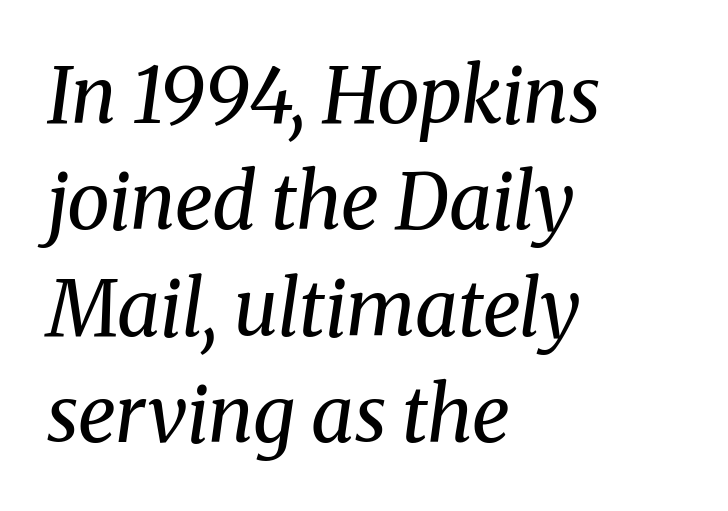
The letters look calm and open, with moderate or lighter stems. Alignment: flush left. Glyph-to-glyph distance matches everyday printed text. This is serif lettering, the kind often seen in printed books. Slant detected: the letters are inclined.
